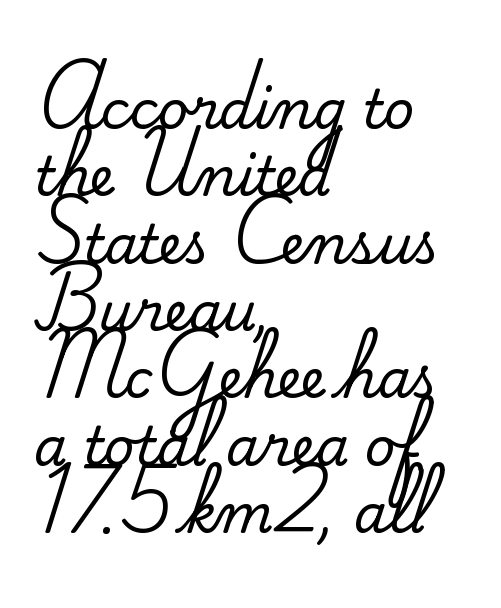
Q: Is the text italic (slanted)? A: Yes.
Q: Is the typeface a serif or a sans-serif typeface? A: Serif.
Q: Is the text underlined? A: No.
Q: How is the paragraph aligned? A: Left-aligned.
Q: Is the spacing between letters normal or unusually wide? A: Normal.
Q: Is the spacing between lines tight, normal or loose? A: Normal.
Q: Width (condensed, normal, or wide)? A: Normal.
Q: Stroke contrast? A: Medium.
Q: x-height? A: Small.
Q: Monospaced? A: No.
